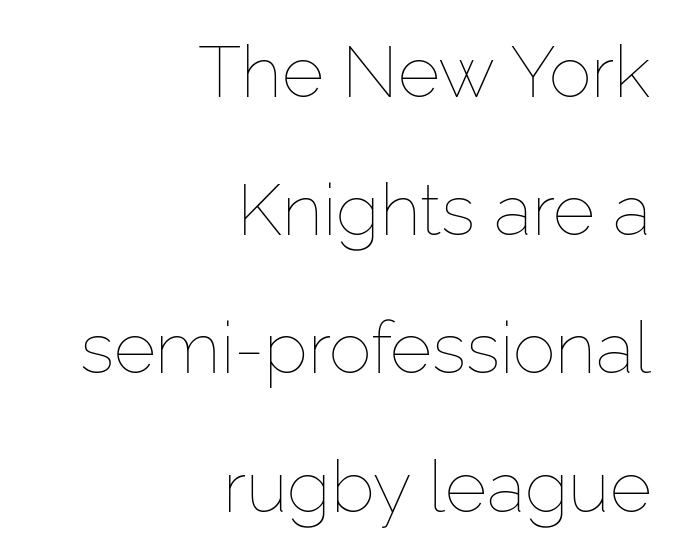
The image shows 72 px thin type, upright; set right-aligned, loose line spacing (1.92x), normal letter spacing, not underlined; low stroke contrast and a medium x-height.
